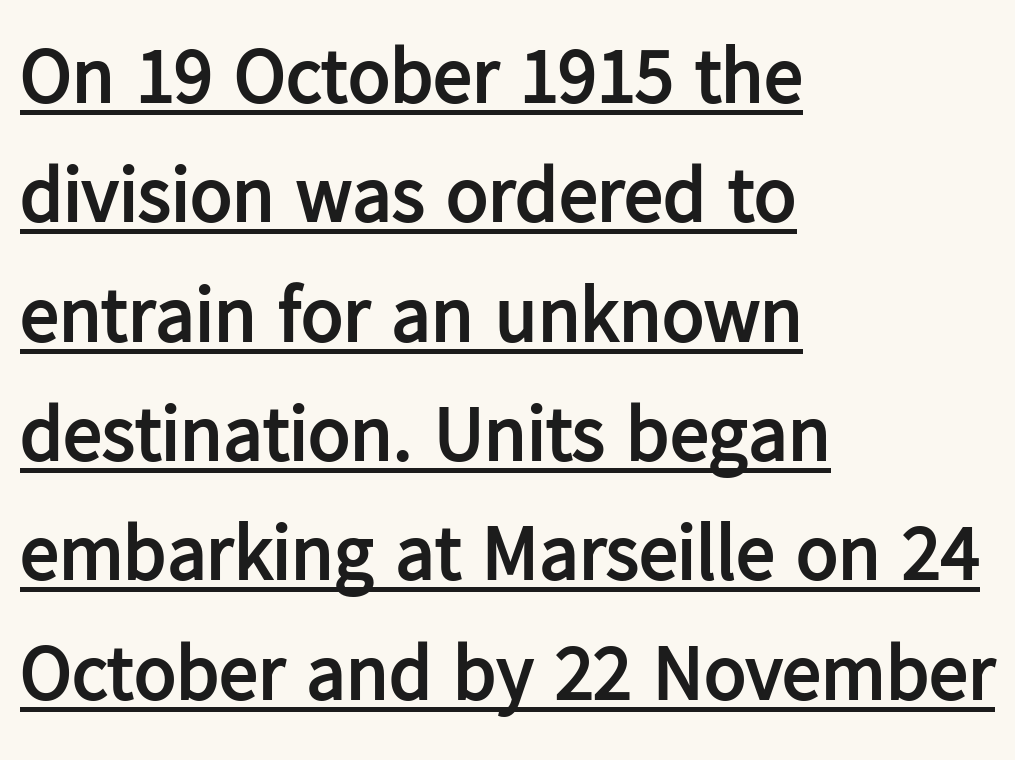
These lines were composed using upright roman letters. Thick stems and heavy bowls — unmistakably bold. The lettering is marked with a stroke running underneath it. The rendering anchors every line to the left-hand side. Note the varied advance widths — an 'i' is clearly narrower than an 'm'.
